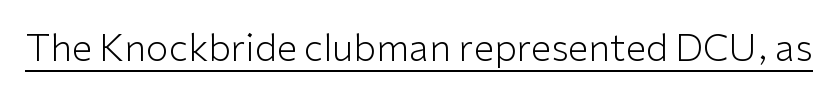
Q: Is the text bold? A: No.
Q: Is the text italic (slanted)? A: No, it is upright.
Q: Is the typeface a serif or a sans-serif typeface? A: Sans-serif.
Q: Is the text underlined? A: Yes.
Q: Is the spacing between letters normal or unusually wide? A: Normal.
Q: Width (condensed, normal, or wide)? A: Normal.
Q: Stroke contrast? A: Low.
Q: x-height? A: Medium.
Q: Monospaced? A: No.
